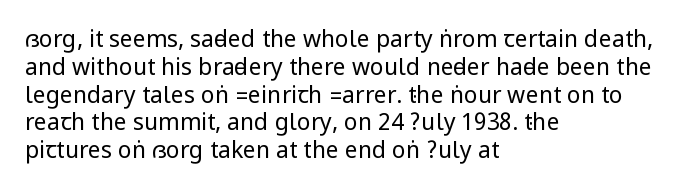
{"italic": "no", "bold": "no", "underline": "no", "align": "left", "line_spacing_ratio": 1.21, "letter_spacing": "normal", "letter_spacing_em": 0.0, "glyph_px": 23}
